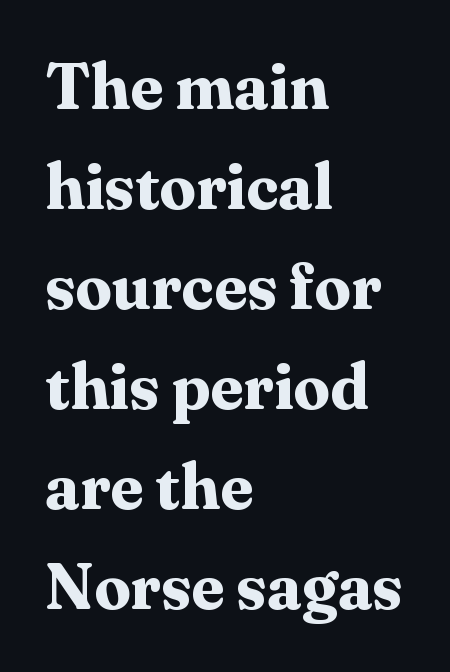
A serif font was chosen for this passage. The face used here is proportionally spaced, like ordinary book or web type. Weight: bold. In terms of letterspacing, this is plain default setting. Tall strokes in this sample are plumb rather than angled.
